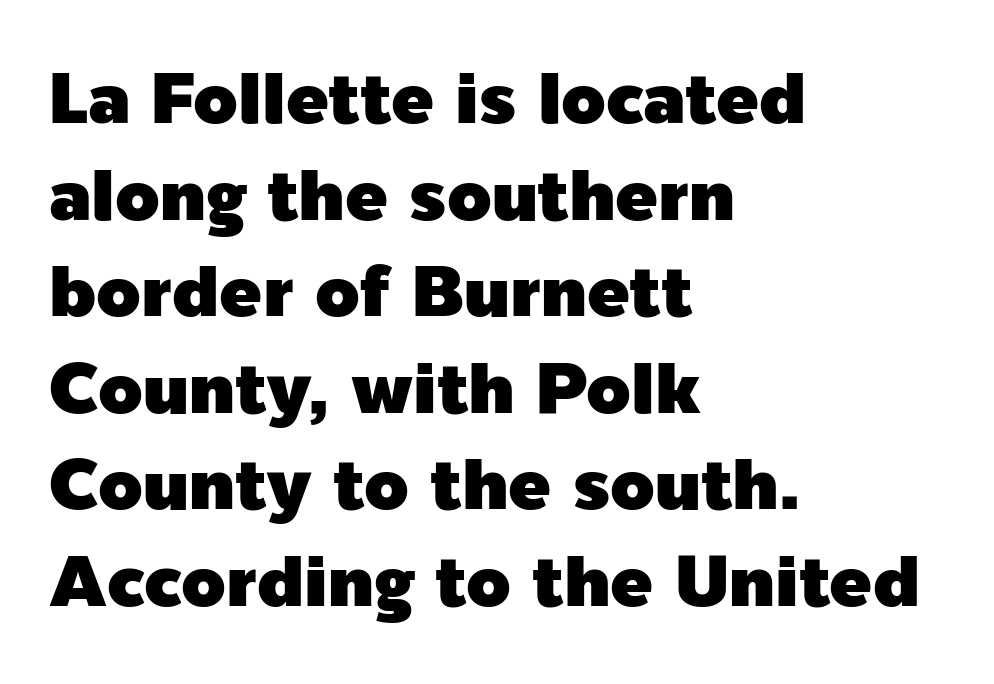
Q: Is the text italic (slanted)? A: No, it is upright.
Q: Is the typeface a serif or a sans-serif typeface? A: Sans-serif.
Q: Is the text underlined? A: No.
Q: How is the paragraph aligned? A: Left-aligned.
Q: Is the spacing between letters normal or unusually wide? A: Normal.
Q: Is the spacing between lines tight, normal or loose? A: Normal.
Q: Width (condensed, normal, or wide)? A: Normal.
Q: x-height? A: Medium.
Q: Monospaced? A: No.
